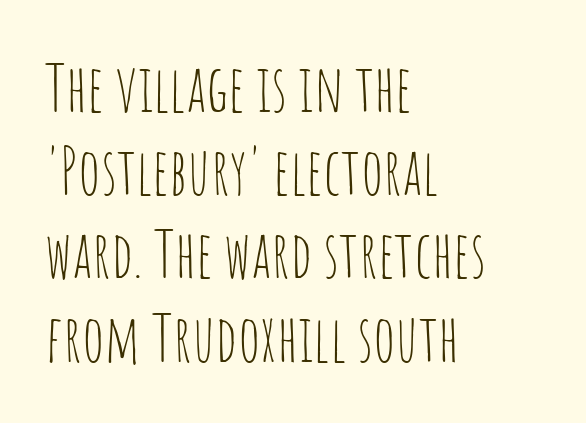
{"serif": "no", "italic": "no", "bold": "no", "weight": "thin", "width": "condensed", "stroke_contrast": "low", "x_height": "large", "monospaced": "no", "underline": "no", "align": "left", "line_spacing": "normal", "line_spacing_ratio": 1.28, "letter_spacing": "normal", "letter_spacing_em": 0.0, "glyph_px": 65}
